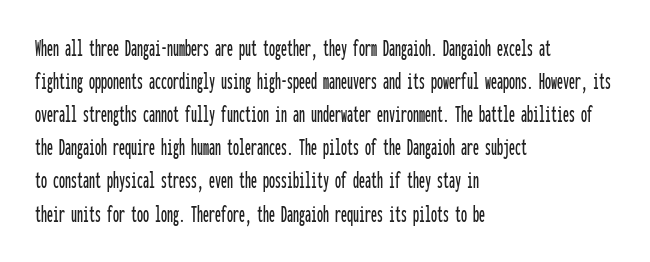
The lines are quadded left. Does extra space separate the letters? No, they use regular spacing. Tall strokes in this sample are plumb rather than angled. Notice how descenders clear the ascenders below comfortably — that's standard leading. This rendering features lettering with no underline.
